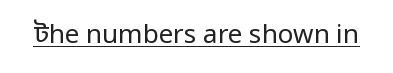
Q: Is the text bold? A: No.
Q: Is the text italic (slanted)? A: No, it is upright.
Q: Is the text underlined? A: Yes.
Q: Is the spacing between letters normal or unusually wide? A: Normal.
